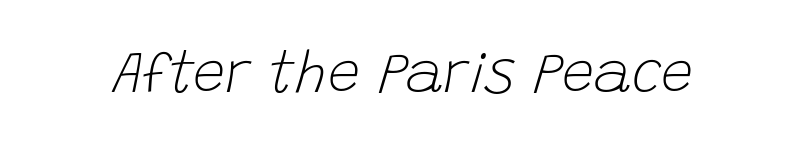
{"italic": "yes", "lean": "right", "slant_degrees": 15, "bold": "no", "weight": "light", "width": "normal", "stroke_contrast": "low", "x_height": "large", "monospaced": "no", "underline": "no", "letter_spacing": "normal", "letter_spacing_em": 0.0, "glyph_px": 58}
